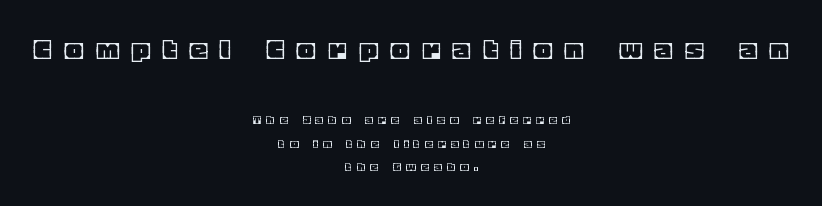
{"italic": "no", "width": "normal", "x_height": "large", "monospaced": "no", "underline": "no", "align": "center", "line_spacing": "normal", "line_spacing_ratio": 1.69, "letter_spacing": "wide", "letter_spacing_em": 0.43, "larger_block": "first", "size_ratio": 2.36, "glyph_px": 33}
